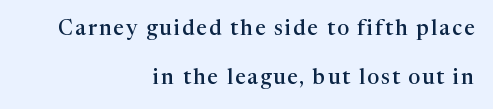
The image shows 21 px text type, upright; set right-aligned, loose line spacing (2.33x), not underlined.
